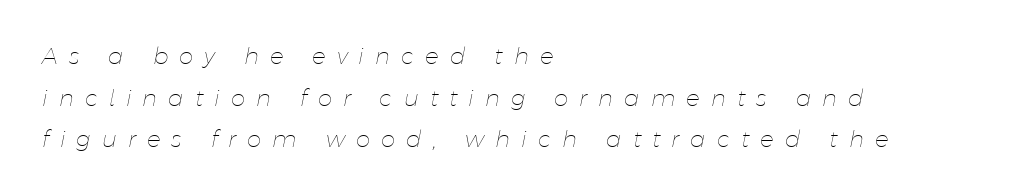
The letters are spread apart with noticeably loose tracking. The typesetter chose a ragged-right arrangement here. The font sits on the lighter half of the weight spectrum, regular included. Rendered with sloped, italic letterforms.
